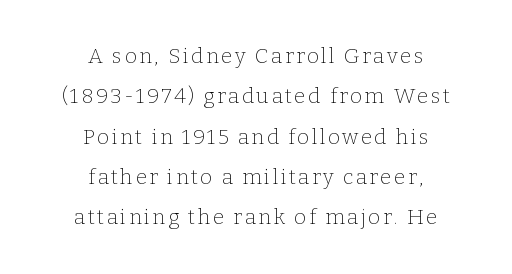
Reading down the column, the eye jumps a long way to each next line. Plain, unruled lines of type. The letters stand upright; this is a roman face. These lines stack symmetrically, like a column narrowing and widening about its center.
